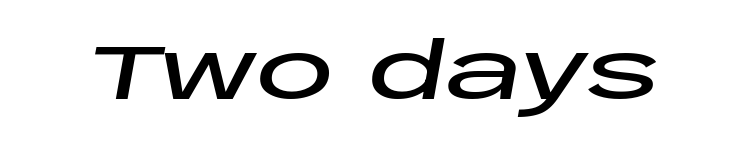
Q: Is the text italic (slanted)? A: Yes, it leans right by about 10 degrees.
Q: Is the text underlined? A: No.
Q: Is the spacing between letters normal or unusually wide? A: Normal.
Q: Width (condensed, normal, or wide)? A: Wide.
Q: Stroke contrast? A: Low.
Q: x-height? A: Large.
Q: Monospaced? A: No.
